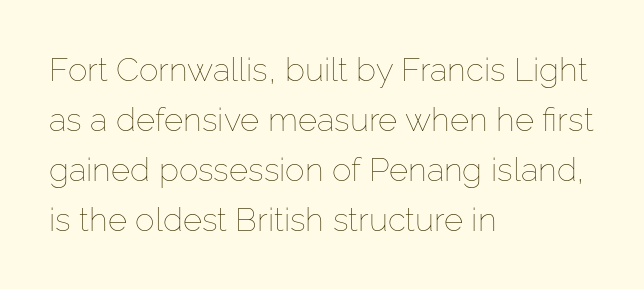
The image shows 33 px thin type, upright; set left-aligned, normal line spacing (1.52x), normal letter spacing, not underlined; low stroke contrast and a medium x-height.
